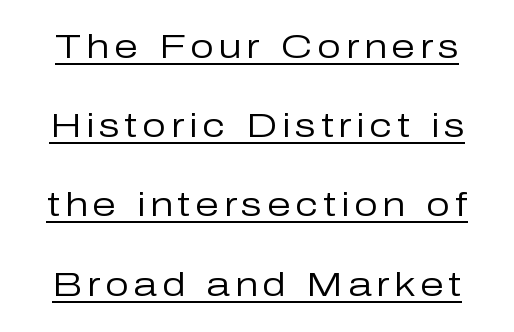
{"serif": "no", "italic": "no", "bold": "no", "weight": "regular", "width": "normal", "stroke_contrast": "low", "x_height": "medium", "monospaced": "no", "underline": "yes", "line_spacing": "loose", "line_spacing_ratio": 2.33, "glyph_px": 34}
